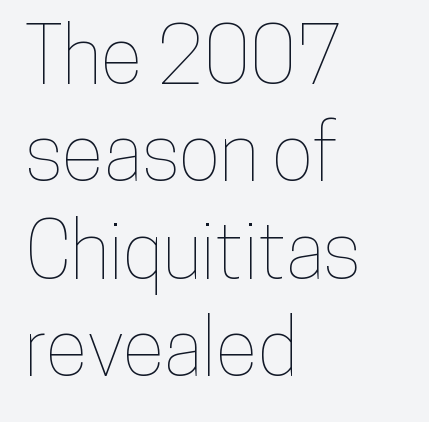
{"italic": "no", "width": "condensed", "stroke_contrast": "low", "x_height": "medium", "monospaced": "no", "underline": "no", "align": "left", "line_spacing": "normal", "line_spacing_ratio": 1.25, "letter_spacing": "normal", "letter_spacing_em": 0.0, "glyph_px": 78}
